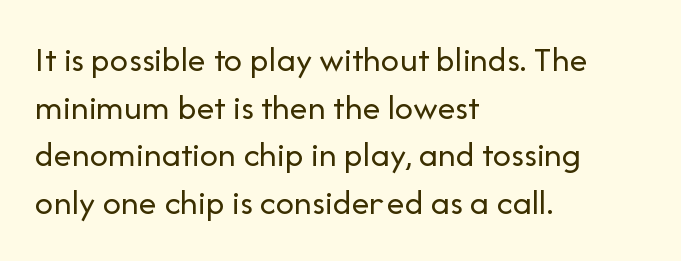
{"serif": "no", "italic": "no", "bold": "no", "weight": "regular", "width": "normal", "stroke_contrast": "low", "x_height": "medium", "monospaced": "no", "underline": "no", "align": "left", "line_spacing": "normal", "line_spacing_ratio": 1.32, "letter_spacing": "normal", "letter_spacing_em": 0.0, "glyph_px": 36}
